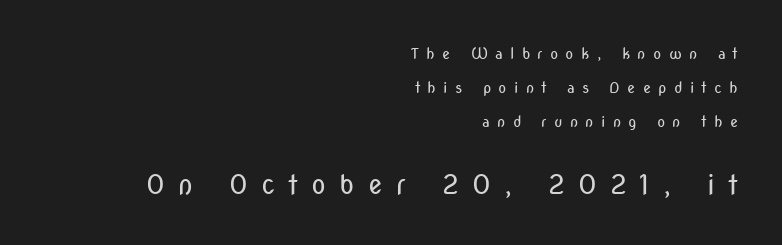
The later block is typeset at a bigger size than the earlier block. Look at the tracking — it's clearly loosened, letters drifting apart. The leading is generous, giving the passage an open texture. The strokes are not fattened; the text isn't bold. Posture: straight, roman, zero tilt.
